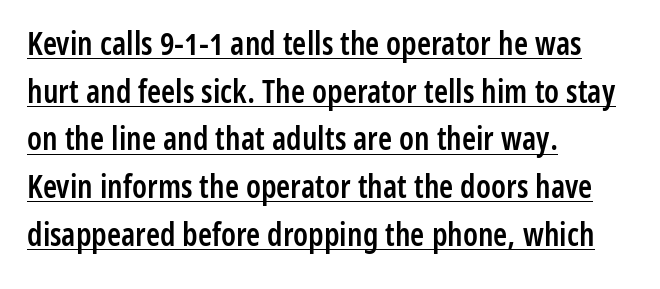
Q: Is the text bold? A: Semi-bold.
Q: Is the text italic (slanted)? A: No, it is upright.
Q: Is the typeface a serif or a sans-serif typeface? A: Sans-serif.
Q: Is the text underlined? A: Yes.
Q: How is the paragraph aligned? A: Left-aligned.
Q: Is the spacing between letters normal or unusually wide? A: Normal.
Q: Is the spacing between lines tight, normal or loose? A: Normal.
Q: Width (condensed, normal, or wide)? A: Condensed.
Q: Stroke contrast? A: Low.
Q: x-height? A: Medium.
Q: Monospaced? A: No.
